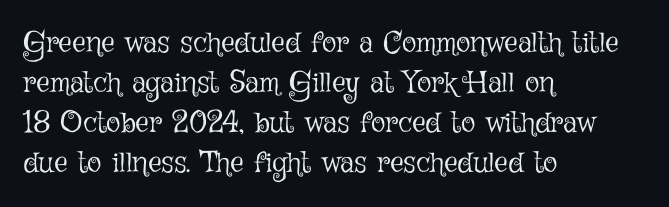
No chunkiness to these letters — they're not bold. Words float on clear page, feet unadorned. Does extra space separate the letters? No, they use regular spacing. Each letter keeps its own natural width here, so spacing adapts to shape.
